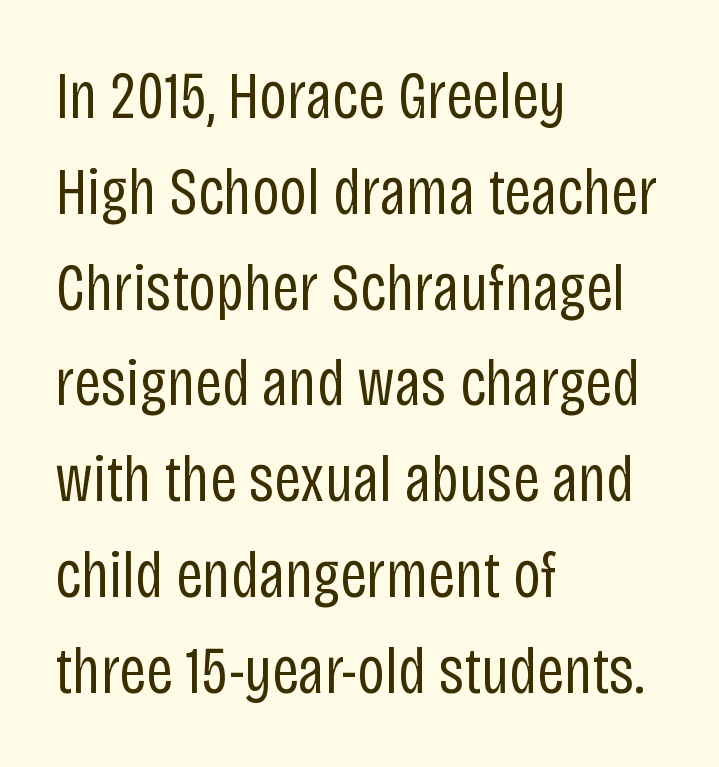
The image shows 67 px regular-weight, condensed sans-serif type, upright; set left-aligned, normal line spacing (1.43x), normal letter spacing, not underlined; low stroke contrast and a large x-height.
